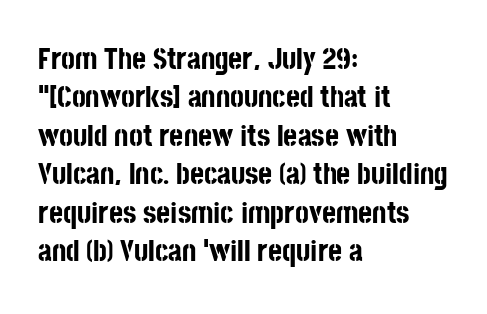
The image shows 30 px bold, condensed sans-serif type, upright; set left-aligned, normal line spacing (1.28x), normal letter spacing, not underlined; low stroke contrast and a large x-height.
